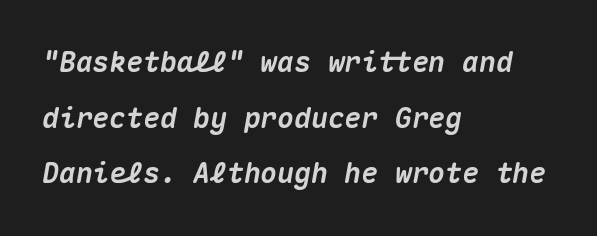
The image shows 28 px heavy type, italic (leaning right), monospaced; set left-aligned, loose line spacing (1.99x), normal letter spacing, not underlined; medium stroke contrast and a medium x-height.
